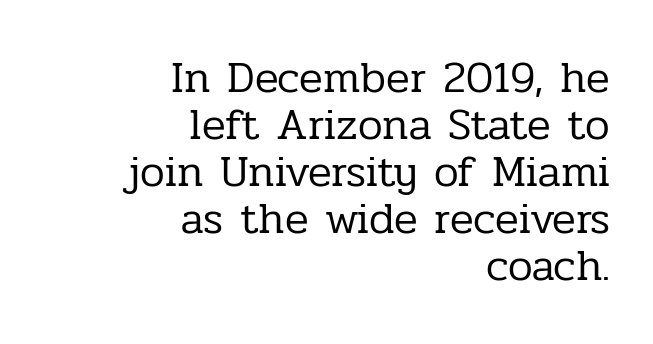
The image shows 44 px regular-weight serif type, upright; set right-aligned, tight line spacing (1.07x), normal letter spacing, not underlined; low stroke contrast and a medium x-height.
